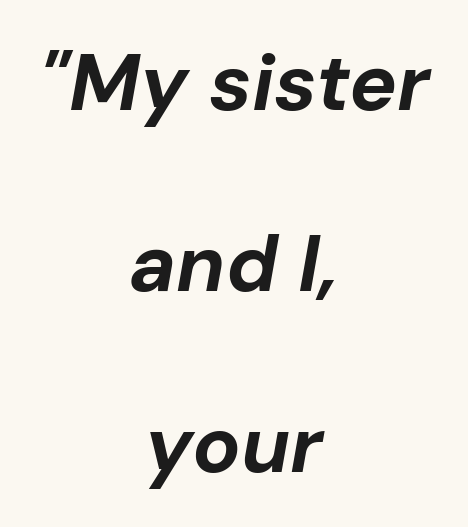
{"italic": "yes", "lean": "right", "slant_degrees": 10, "bold": "yes", "weight": "bold", "width": "normal", "stroke_contrast": "low", "x_height": "medium", "monospaced": "no", "underline": "no", "align": "center", "line_spacing": "loose", "line_spacing_ratio": 2.26, "letter_spacing": "normal", "letter_spacing_em": 0.0, "glyph_px": 80}
